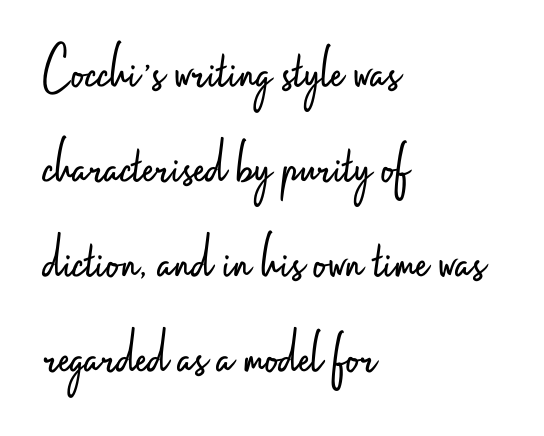
Q: Is the text bold? A: No.
Q: Is the text italic (slanted)? A: Yes.
Q: Is the typeface a serif or a sans-serif typeface? A: Sans-serif.
Q: Is the text underlined? A: No.
Q: How is the paragraph aligned? A: Left-aligned.
Q: Is the spacing between letters normal or unusually wide? A: Normal.
Q: Is the spacing between lines tight, normal or loose? A: Normal.
Q: Width (condensed, normal, or wide)? A: Condensed.
Q: Stroke contrast? A: Low.
Q: x-height? A: Small.
Q: Monospaced? A: No.
